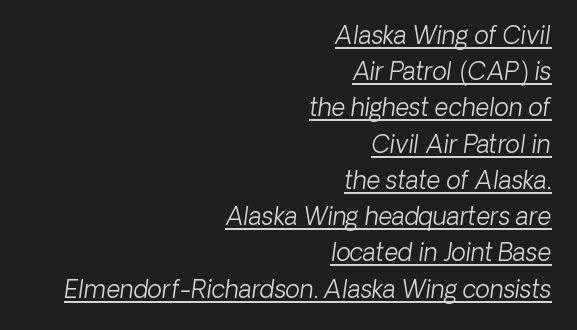
The image shows 24 px text type; set right-aligned, normal line spacing (1.51x), normal letter spacing, underlined.
